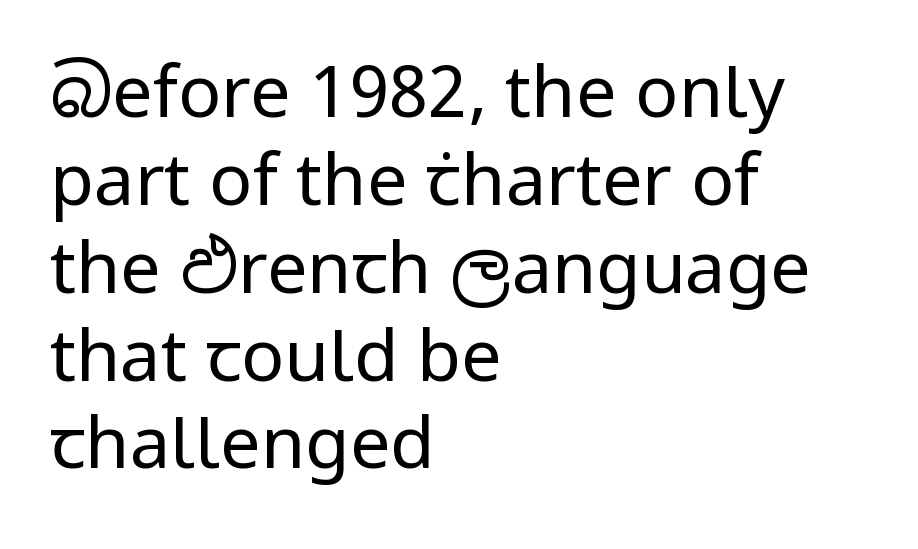
Q: Is the text bold? A: No.
Q: Is the text italic (slanted)? A: No, it is upright.
Q: Is the typeface a serif or a sans-serif typeface? A: Sans-serif.
Q: Is the text underlined? A: No.
Q: How is the paragraph aligned? A: Left-aligned.
Q: Is the spacing between letters normal or unusually wide? A: Normal.
Q: Width (condensed, normal, or wide)? A: Normal.
Q: Stroke contrast? A: Low.
Q: x-height? A: Medium.
Q: Monospaced? A: No.
